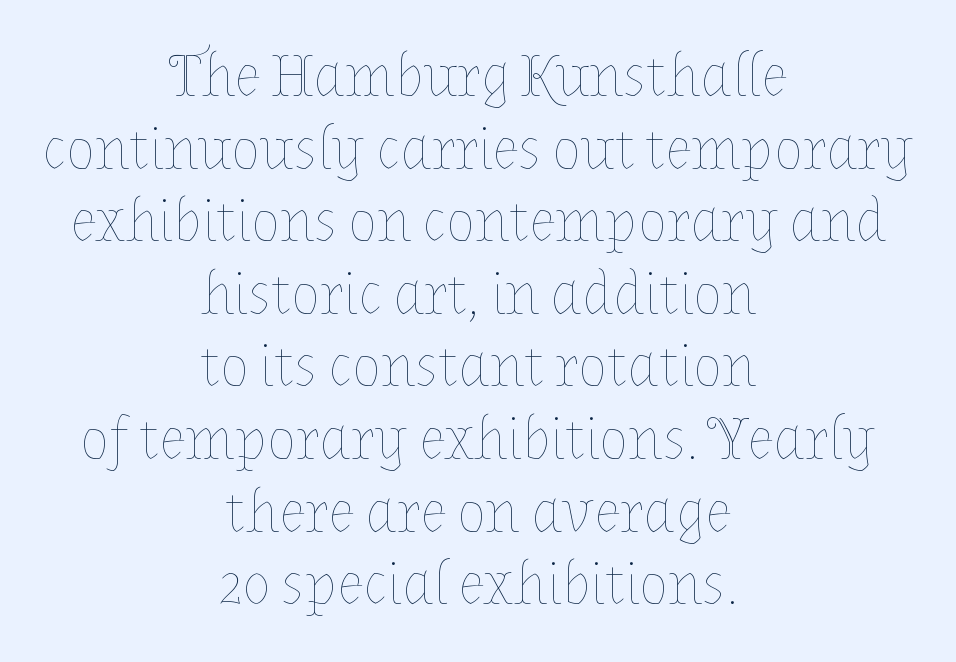
Q: Is the text bold? A: No.
Q: Is the text italic (slanted)? A: No, it is upright.
Q: Is the text underlined? A: No.
Q: How is the paragraph aligned? A: Centered.
Q: Is the spacing between letters normal or unusually wide? A: Normal.
Q: Width (condensed, normal, or wide)? A: Normal.
Q: Stroke contrast? A: Low.
Q: x-height? A: Medium.
Q: Monospaced? A: No.
